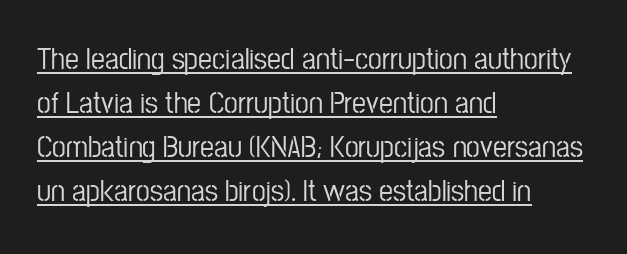
Is there an underline? Yes — a line sits under the letters. Layout note: lines flush left. This sample has the flowing, uneven cadence of proportional lettering. These lines sit exactly where default settings would place them. This is the regular roman posture of the typeface.
